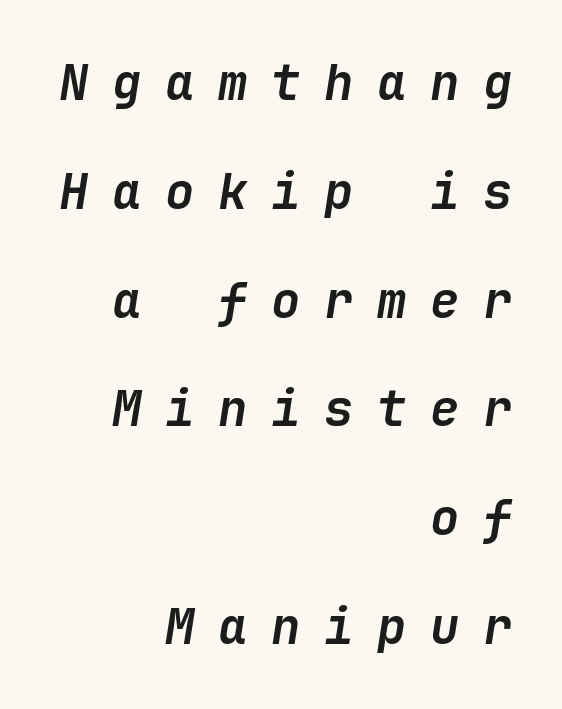
Typographic density is high because the face is bold. These lines have a slow, spaced-out rhythm from letter to letter. The space beneath each line is pristine and unruled. Observe the lean: these are italic letterforms. The ragged edge is on the left, which tells us the setting is flush right. Reading down the column, the eye jumps a long way to each next line.
